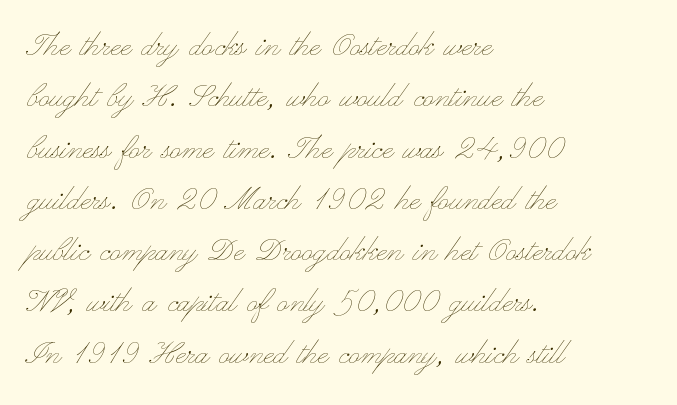
The image shows 38 px thin, wide type; set left-aligned, normal line spacing (1.35x), normal letter spacing, not underlined; low stroke contrast and a small x-height.
